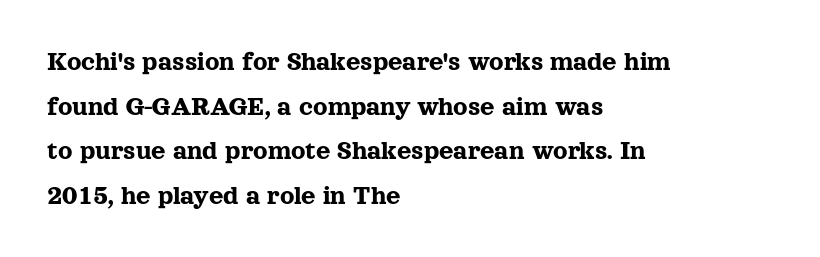
The image shows 28 px serif type, upright; set left-aligned, normal line spacing (1.59x), normal letter spacing, not underlined; a medium x-height.
